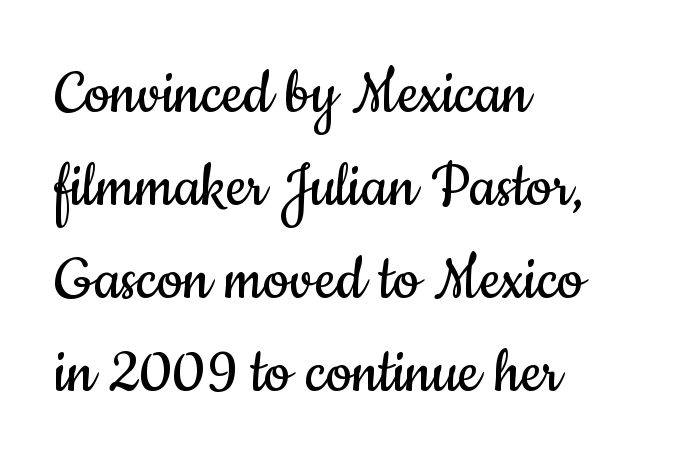
The text block is weighted toward the left margin, trailing off unevenly rightward. Unmarked baselines from the first word to the last. The face used here is a sans, in the tradition of grotesques and geometrics. No extra tracking has been applied to these lines. Horizontal bands of white between lines are of average thickness.
